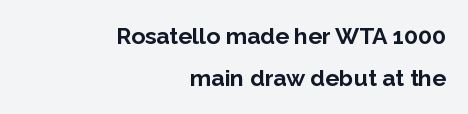
Q: Is the text bold? A: Yes.
Q: Is the text italic (slanted)? A: No, it is upright.
Q: Is the text underlined? A: No.
Q: How is the paragraph aligned? A: Right-aligned.
Q: Is the spacing between letters normal or unusually wide? A: Normal.
